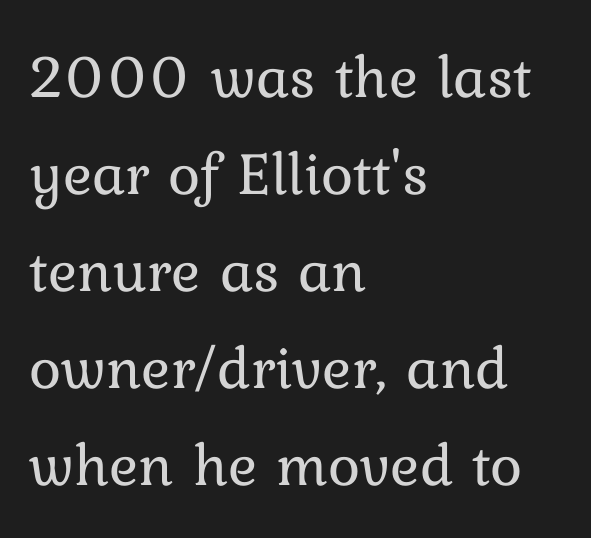
Every character sits straight up, as roman type does. No extra ink here — the face is not bold. Compared with a centered layout, this one pins lines to the left instead. Has an underline been added? It has not.
